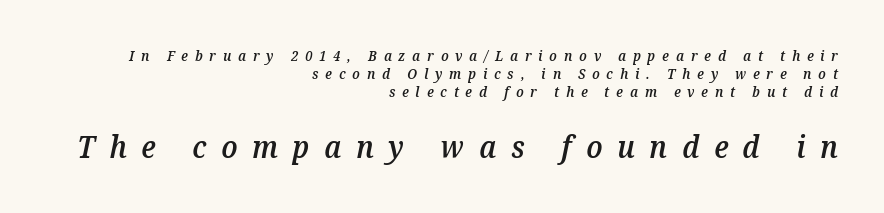
Q: Is the text bold? A: Semi-bold.
Q: Is the text italic (slanted)? A: Yes, it leans right by about 12 degrees.
Q: Is the text underlined? A: No.
Q: How is the paragraph aligned? A: Right-aligned.
Q: Is the spacing between letters normal or unusually wide? A: Unusually wide.
Q: Is the spacing between lines tight, normal or loose? A: Normal.
Q: Which block of text is set in a larger size, the first (top) or the second (bottom)? A: The second (bottom) one.
Q: Width (condensed, normal, or wide)? A: Normal.
Q: Stroke contrast? A: Medium.
Q: x-height? A: Medium.
Q: Monospaced? A: No.
